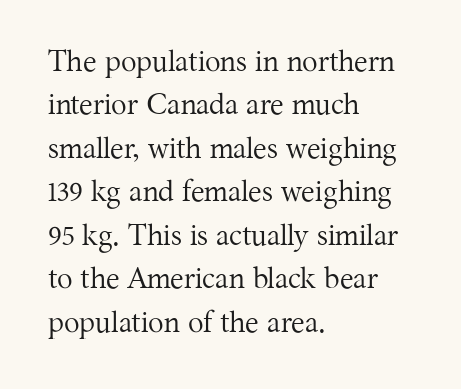
The image shows 29 px regular-weight serif type, upright; set left-aligned, normal line spacing (1.5x), normal letter spacing, not underlined; medium stroke contrast and a medium x-height.
